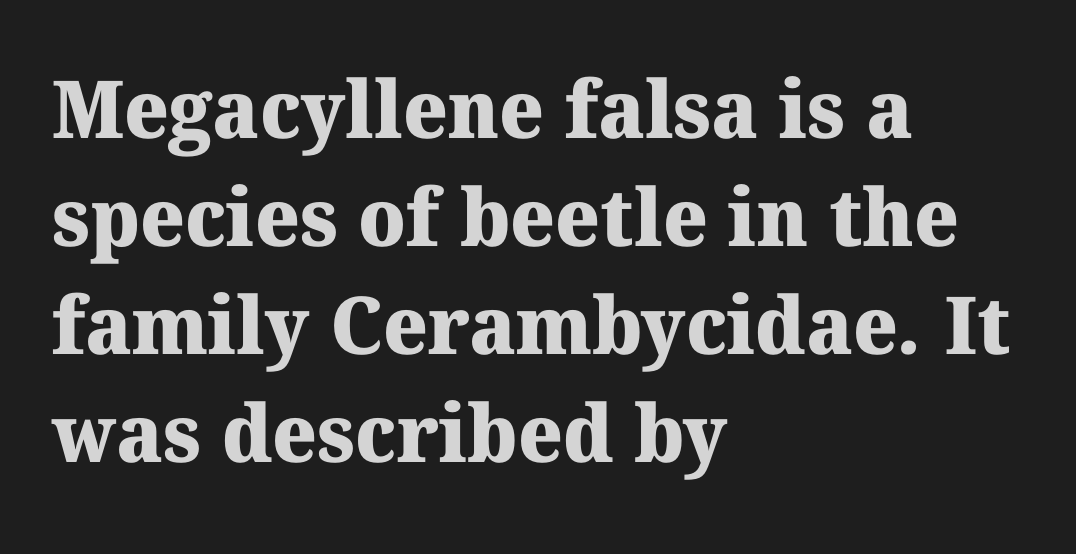
Here the designer chose a conventional face with non-uniform glyph widths. Glance below the letters and you will spot only blank space. What kind of face is this? One with serifs. Is there much room between lines? A standard amount, neither cramped nor airy. The line texture is even and compact thanks to regular tracking. Which margin do the lines hug? The left one — the right edge is uneven.
